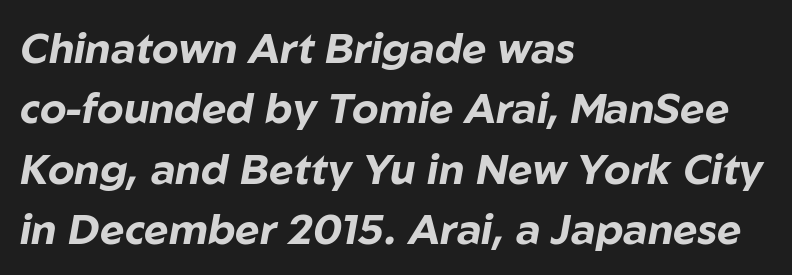
{"italic": "yes", "lean": "right", "slant_degrees": 10, "bold": "yes", "weight": "bold", "width": "normal", "stroke_contrast": "low", "x_height": "medium", "monospaced": "no", "underline": "no", "align": "left", "line_spacing": "normal", "line_spacing_ratio": 1.44, "letter_spacing": "normal", "letter_spacing_em": 0.0, "glyph_px": 42}
